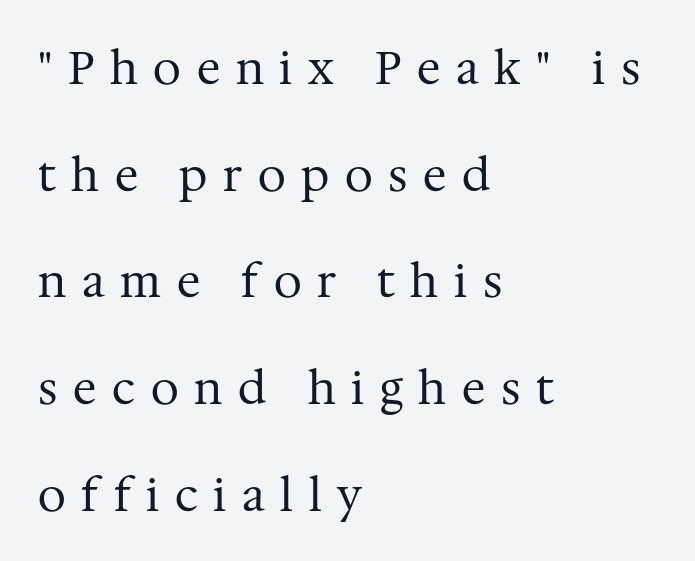
Q: Is the text bold? A: No.
Q: Is the text italic (slanted)? A: No, it is upright.
Q: Is the typeface a serif or a sans-serif typeface? A: Serif.
Q: Is the text underlined? A: No.
Q: How is the paragraph aligned? A: Left-aligned.
Q: Is the spacing between letters normal or unusually wide? A: Unusually wide.
Q: Is the spacing between lines tight, normal or loose? A: Loose.
Q: Width (condensed, normal, or wide)? A: Normal.
Q: Stroke contrast? A: Medium.
Q: x-height? A: Medium.
Q: Monospaced? A: No.
